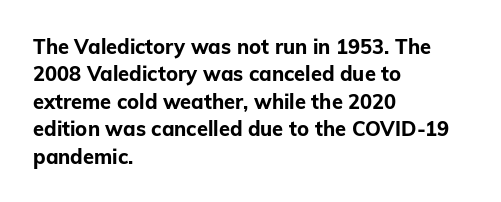
Q: Is the text bold? A: Yes.
Q: Is the text italic (slanted)? A: No, it is upright.
Q: Is the text underlined? A: No.
Q: How is the paragraph aligned? A: Left-aligned.
Q: Is the spacing between letters normal or unusually wide? A: Normal.
Q: Is the spacing between lines tight, normal or loose? A: Normal.
